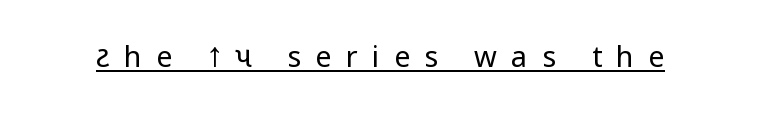
{"serif": "no", "italic": "no", "bold": "no", "weight": "regular", "width": "condensed", "stroke_contrast": "low", "x_height": "large", "monospaced": "no", "underline": "yes", "letter_spacing": "wide", "letter_spacing_em": 0.49, "glyph_px": 29}
